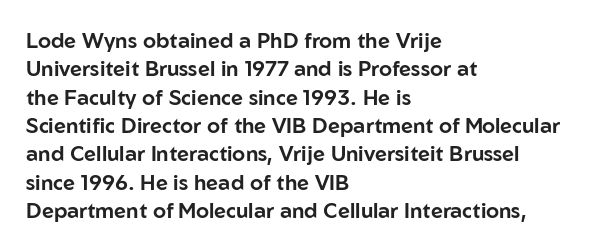
The image shows 21 px text type, upright; set left-aligned, normal line spacing (1.35x), normal letter spacing, not underlined.
